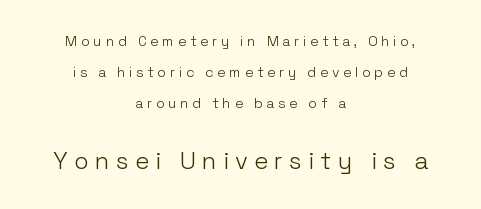
The image shows 24 px text type, upright; set centered, loose line spacing (2.23x), unusually wide letter spacing (+0.26 em), not underlined; the second (bottom) block is 1.71x larger.
